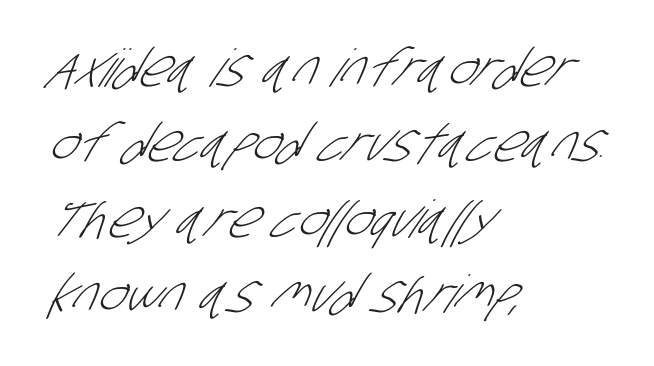
Q: Is the text bold? A: No.
Q: Is the typeface a serif or a sans-serif typeface? A: Sans-serif.
Q: Is the text underlined? A: No.
Q: How is the paragraph aligned? A: Left-aligned.
Q: Is the spacing between letters normal or unusually wide? A: Normal.
Q: Is the spacing between lines tight, normal or loose? A: Normal.
Q: Width (condensed, normal, or wide)? A: Condensed.
Q: Stroke contrast? A: Low.
Q: x-height? A: Large.
Q: Monospaced? A: No.
